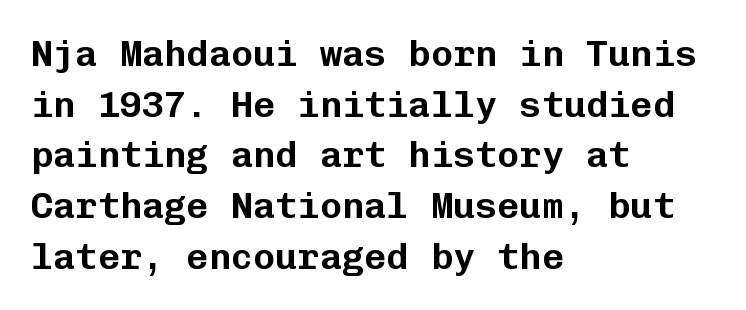
Q: Is the text italic (slanted)? A: No, it is upright.
Q: Is the typeface a serif or a sans-serif typeface? A: Sans-serif.
Q: Is the text underlined? A: No.
Q: How is the paragraph aligned? A: Left-aligned.
Q: Is the spacing between letters normal or unusually wide? A: Normal.
Q: Is the spacing between lines tight, normal or loose? A: Normal.
Q: Width (condensed, normal, or wide)? A: Normal.
Q: Stroke contrast? A: Low.
Q: x-height? A: Medium.
Q: Monospaced? A: Yes.
